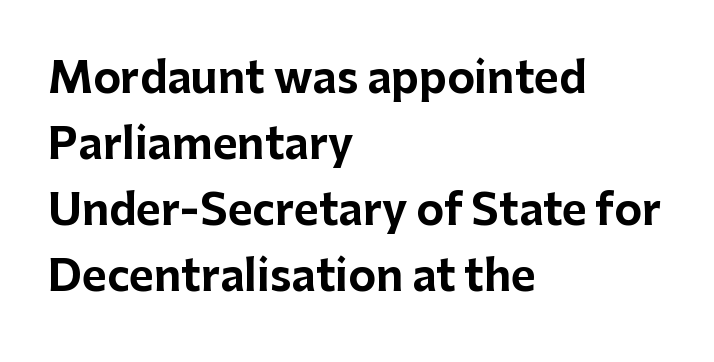
The glyphs are unaccompanied by any horizontal stroke below them. Look at the bottom of the vertical strokes: they stop flat, with no serifs. Italic? Not at all — the glyphs are vertical. How are the letters spaced? Ordinarily, with no added tracking. These words are printed bold, with thick strokes throughout.
